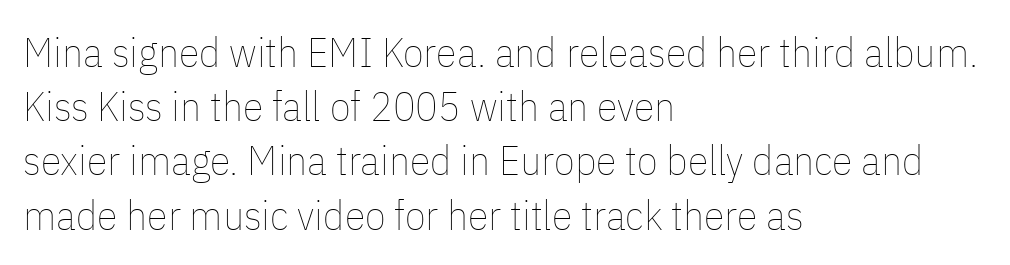
{"italic": "no", "bold": "no", "weight": "thin", "width": "condensed", "stroke_contrast": "low", "x_height": "medium", "monospaced": "no", "underline": "no", "align": "left", "line_spacing": "normal", "line_spacing_ratio": 1.29, "letter_spacing": "normal", "letter_spacing_em": 0.0, "glyph_px": 42}
